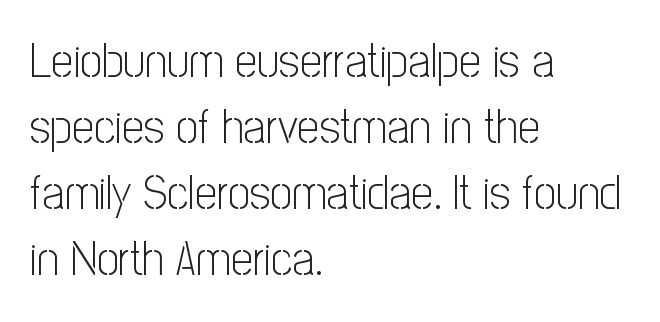
The image shows 49 px light, condensed sans-serif type, upright; set left-aligned, normal line spacing (1.35x), normal letter spacing, not underlined; low stroke contrast and a medium x-height.
